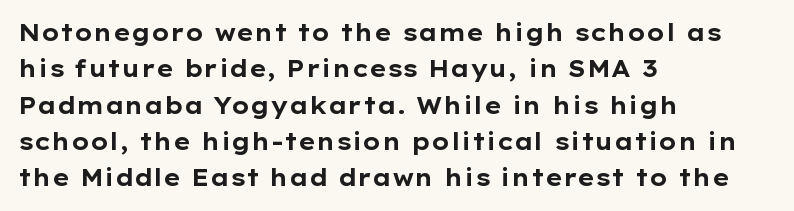
{"italic": "no", "bold": "yes", "underline": "no", "align": "left", "line_spacing": "normal", "line_spacing_ratio": 1.58, "letter_spacing": "normal", "letter_spacing_em": 0.0, "glyph_px": 23}
